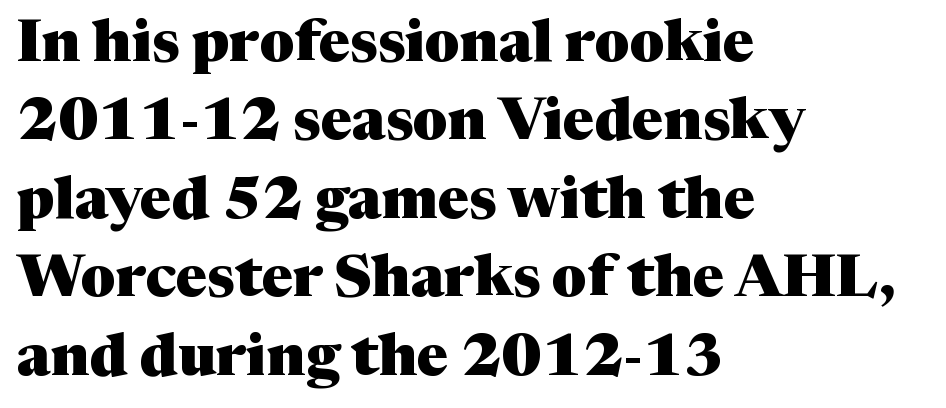
The image shows 59 px heavy serif type, upright; set left-aligned, normal line spacing (1.33x), normal letter spacing, not underlined; medium stroke contrast and a medium x-height.
